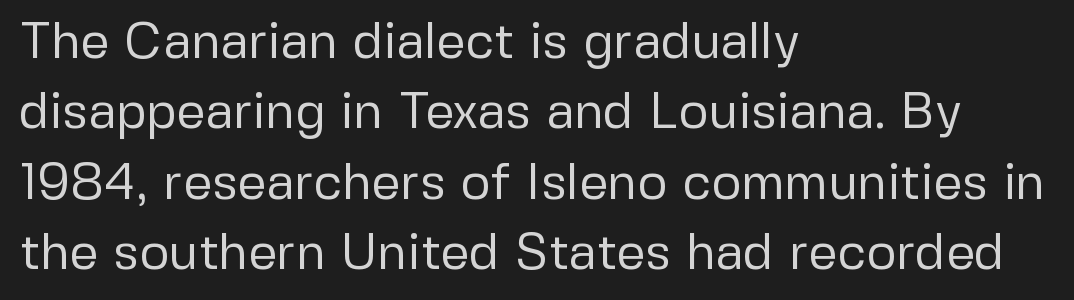
The image shows 51 px regular-weight sans-serif type, upright; set left-aligned, normal line spacing (1.38x), normal letter spacing, not underlined; low stroke contrast and a medium x-height.
